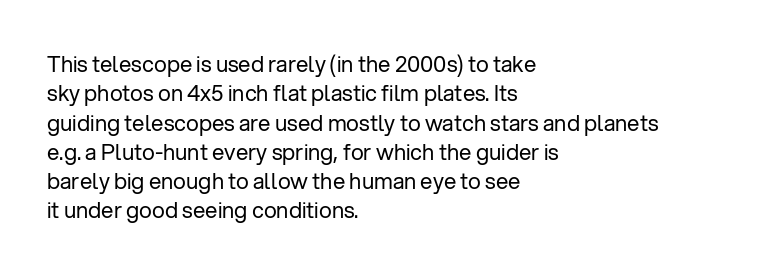
The image shows 22 px text type, upright; set left-aligned, normal line spacing (1.33x), normal letter spacing, not underlined.
